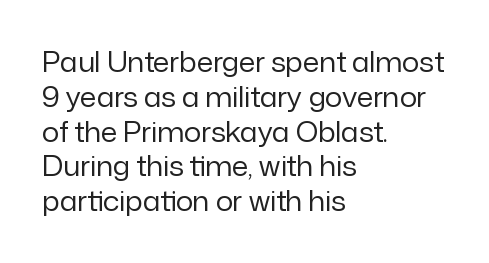
{"italic": "no", "bold": "no", "underline": "no", "align": "left", "line_spacing": "normal", "line_spacing_ratio": 1.29, "letter_spacing": "normal", "letter_spacing_em": 0.0, "glyph_px": 27}
